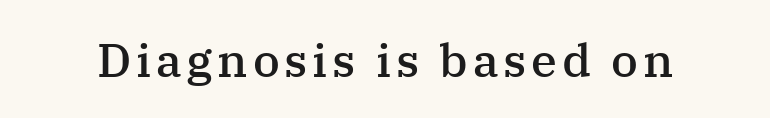
Note the varied advance widths — an 'i' is clearly narrower than an 'm'. This is the regular roman posture of the typeface. The type family on display is of the serif kind. Bare-footed words on every line. I'd describe the lettering as semibold — firm but not a full bold.
